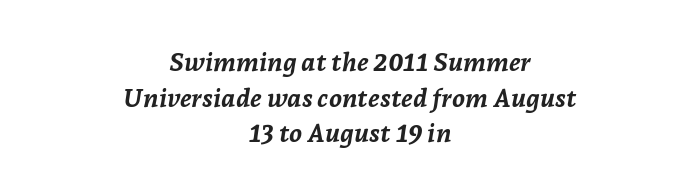
Q: Is the text bold? A: Yes.
Q: Is the text italic (slanted)? A: Yes, it leans right by about 7 degrees.
Q: Is the text underlined? A: No.
Q: How is the paragraph aligned? A: Centered.
Q: Is the spacing between letters normal or unusually wide? A: Normal.
Q: Is the spacing between lines tight, normal or loose? A: Normal.
